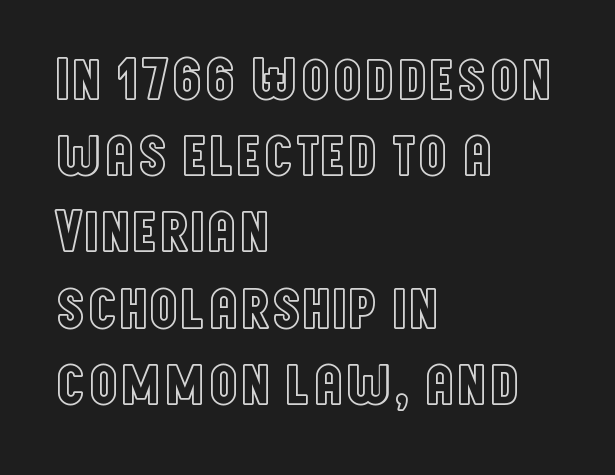
The image shows 60 px condensed type, upright; set left-aligned, normal line spacing (1.27x), normal letter spacing, not underlined; a large x-height.
